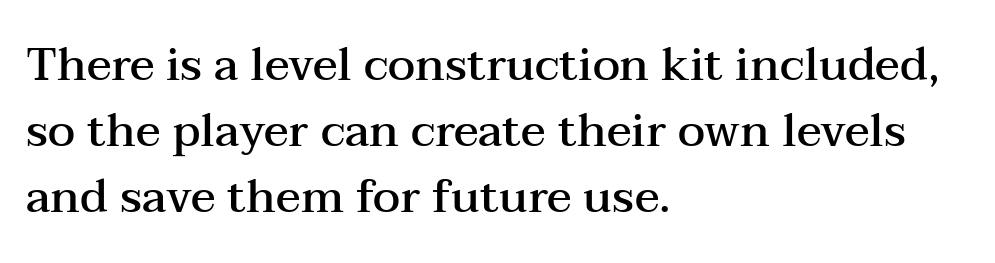
The image shows 46 px semibold, wide serif type, upright; set left-aligned, normal line spacing (1.43x), normal letter spacing, not underlined; medium stroke contrast and a medium x-height.
